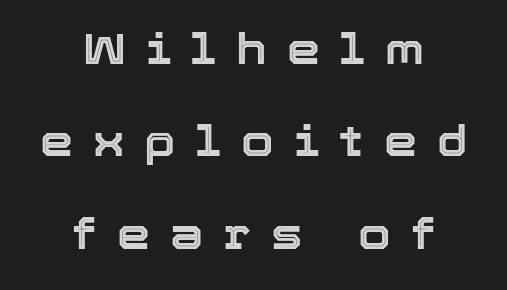
Q: Is the text italic (slanted)? A: No, it is upright.
Q: Is the text underlined? A: No.
Q: How is the paragraph aligned? A: Centered.
Q: Is the spacing between letters normal or unusually wide? A: Unusually wide.
Q: Is the spacing between lines tight, normal or loose? A: Loose.
Q: Width (condensed, normal, or wide)? A: Normal.
Q: x-height? A: Medium.
Q: Monospaced? A: No.
